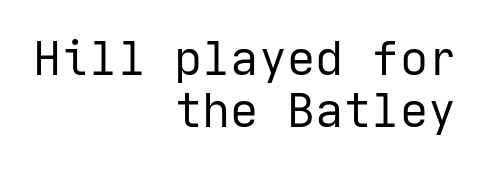
Closely set lines give the paragraph a compact silhouette. The font's upright variant was chosen for this text. The area under the type is left untouched. The font sits on the lighter half of the weight spectrum, regular included. Unlike a traditional serif, this face leaves its strokes unadorned. The letters sit at their default tracking, neither squeezed nor spread.
